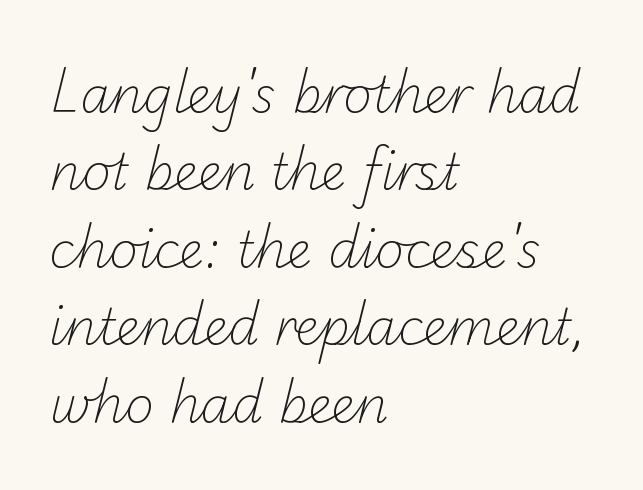
The image shows 49 px light sans-serif type; set left-aligned, normal line spacing (1.58x), normal letter spacing, not underlined; low stroke contrast and a small x-height.
